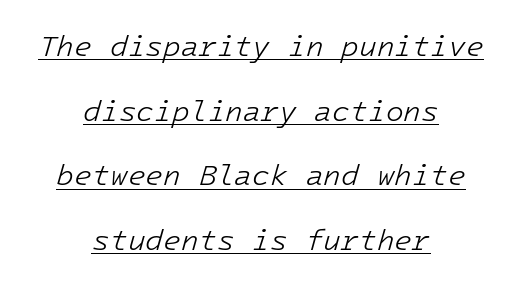
The image shows 29 px light type, italic (leaning right); set centered, loose line spacing (2.23x), normal letter spacing, underlined; low stroke contrast and a medium x-height.
